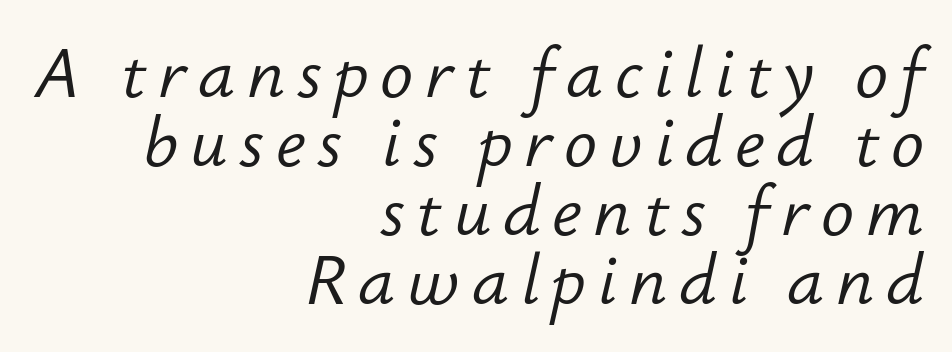
Q: Is the text bold? A: No.
Q: Is the text italic (slanted)? A: Yes, it leans right by about 12 degrees.
Q: Is the text underlined? A: No.
Q: How is the paragraph aligned? A: Right-aligned.
Q: Is the spacing between lines tight, normal or loose? A: Tight.
Q: Width (condensed, normal, or wide)? A: Normal.
Q: Stroke contrast? A: Low.
Q: x-height? A: Small.
Q: Monospaced? A: No.
